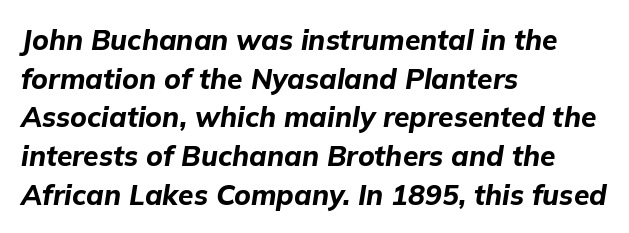
Q: Is the text bold? A: Yes.
Q: Is the text italic (slanted)? A: Yes, it leans right by about 9 degrees.
Q: Is the text underlined? A: No.
Q: How is the paragraph aligned? A: Left-aligned.
Q: Is the spacing between letters normal or unusually wide? A: Normal.
Q: Is the spacing between lines tight, normal or loose? A: Normal.
Q: Width (condensed, normal, or wide)? A: Normal.
Q: Stroke contrast? A: Low.
Q: x-height? A: Medium.
Q: Monospaced? A: No.
